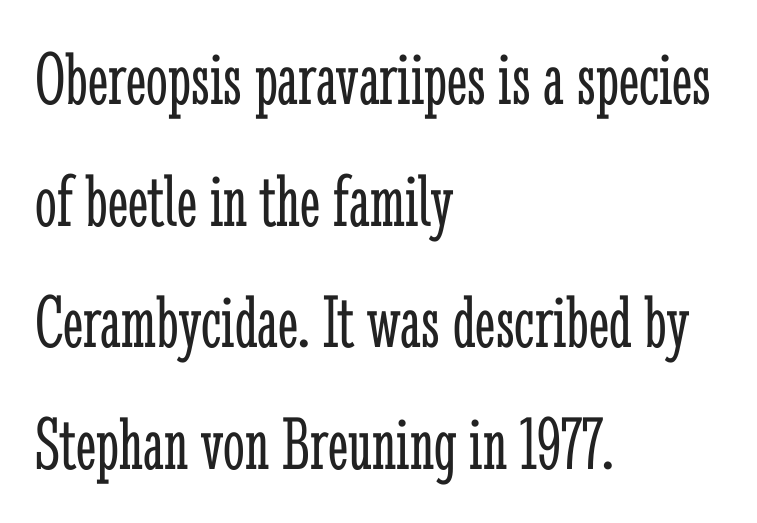
These lines were composed using upright roman letters. This rendering uses left alignment, leaving the right contour irregular. Type without underlining. A typesetter would call this proportional, since set widths differ per character. Compared with typical body copy, the letter spacing here is the same.
